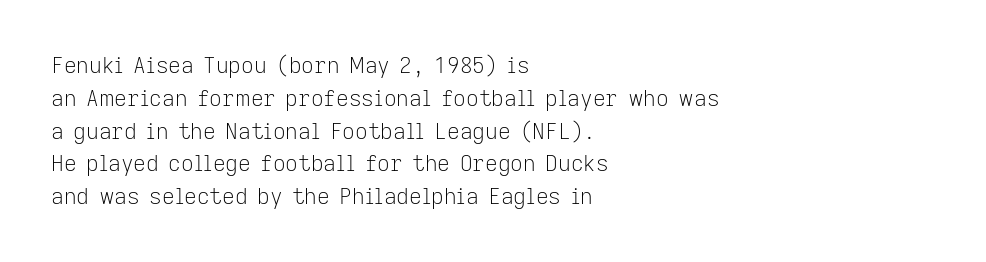
The image shows 22 px text type, upright; set left-aligned, normal line spacing (1.49x), normal letter spacing, not underlined.
